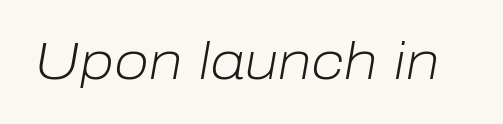
The image shows 51 px light type, italic (leaning right); set normal letter spacing, not underlined; low stroke contrast and a medium x-height.
